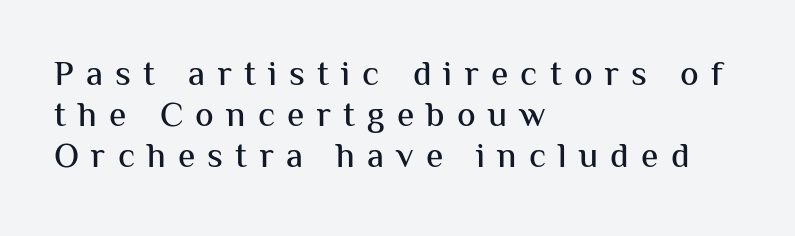
Q: Is the text italic (slanted)? A: No, it is upright.
Q: Is the typeface a serif or a sans-serif typeface? A: Sans-serif.
Q: Is the text underlined? A: No.
Q: How is the paragraph aligned? A: Left-aligned.
Q: Is the spacing between letters normal or unusually wide? A: Unusually wide.
Q: Width (condensed, normal, or wide)? A: Normal.
Q: Stroke contrast? A: Medium.
Q: x-height? A: Medium.
Q: Monospaced? A: No.
